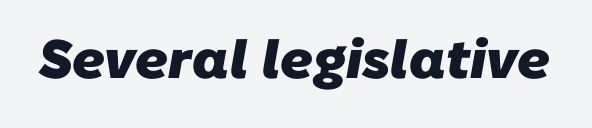
Quick note: underline off. Character widths vary here, with narrow letters taking less room than wide ones. Typographic density is high because the face is bold. A sans-serif font was chosen for this passage.
